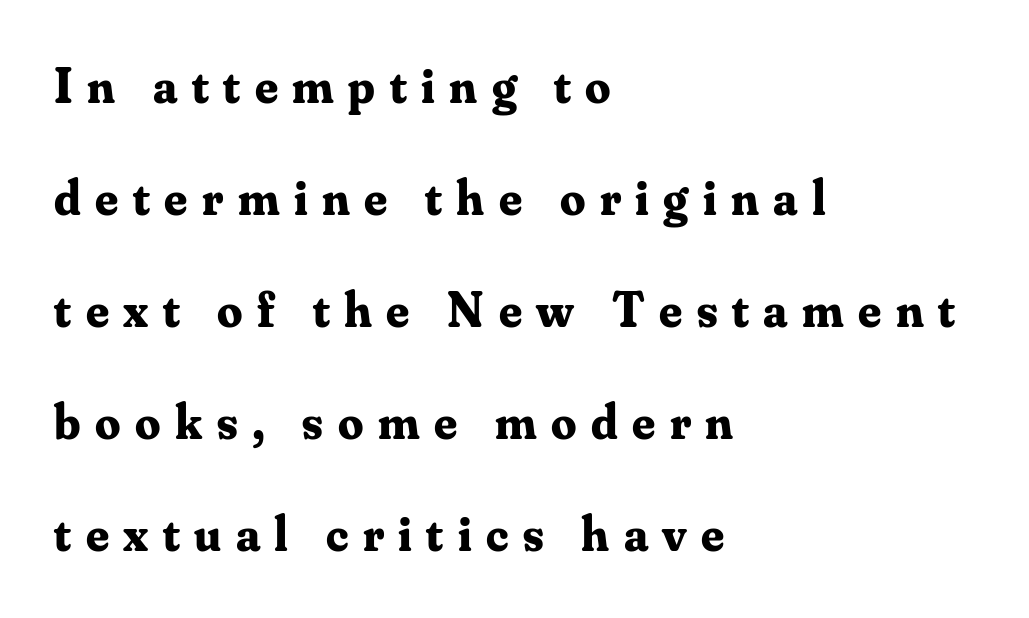
Plain, unruled lines of type. A typesetter would mark this as roman, not italic. Compared with typical body copy, the letter spacing here is much looser. Does the type have serifs? Yes, each stem ends in a small foot. The block of text is sparse from top to bottom, with ample space between rows. Think of a printed novel: that variable character pitch is what you see here.
